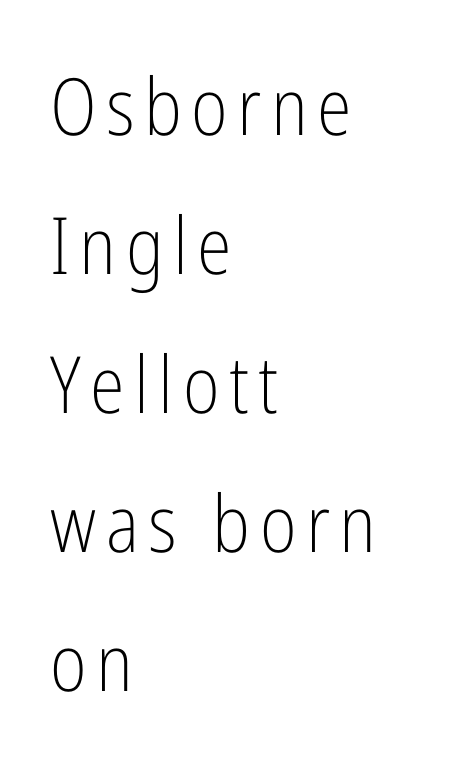
The image shows 79 px light, condensed sans-serif type, upright; set left-aligned, line spacing 1.76x, not underlined; low stroke contrast and a medium x-height.
